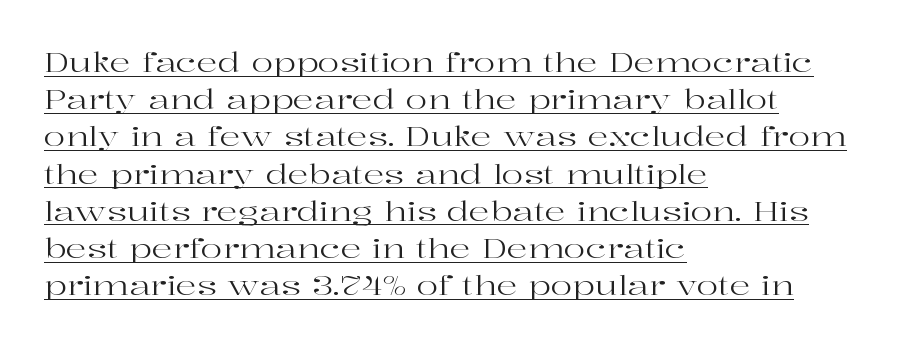
Q: Is the text bold? A: No.
Q: Is the text italic (slanted)? A: No, it is upright.
Q: Is the text underlined? A: Yes.
Q: How is the paragraph aligned? A: Left-aligned.
Q: Is the spacing between letters normal or unusually wide? A: Normal.
Q: Is the spacing between lines tight, normal or loose? A: Normal.
